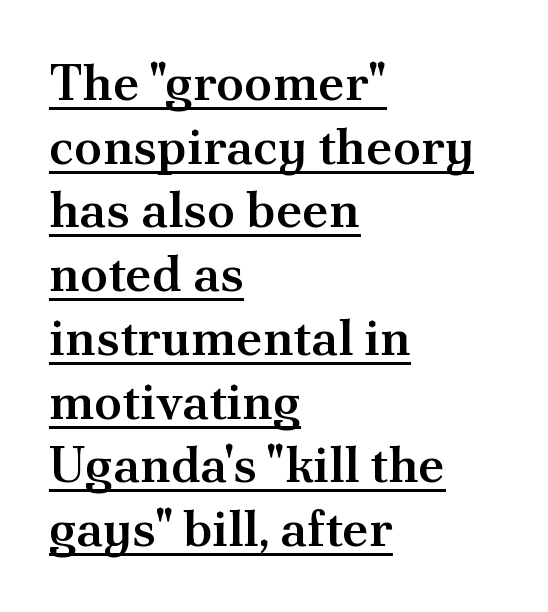
The image shows 51 px semibold serif type, upright; set left-aligned, normal line spacing (1.25x), normal letter spacing, underlined; medium stroke contrast and a small x-height.
